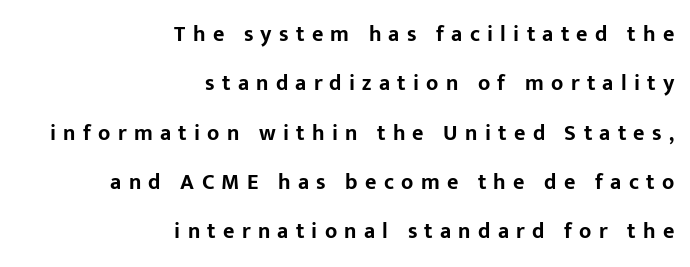
The image shows 22 px bold type, upright; set right-aligned, loose line spacing (2.24x), unusually wide letter spacing (+0.33 em), not underlined.
